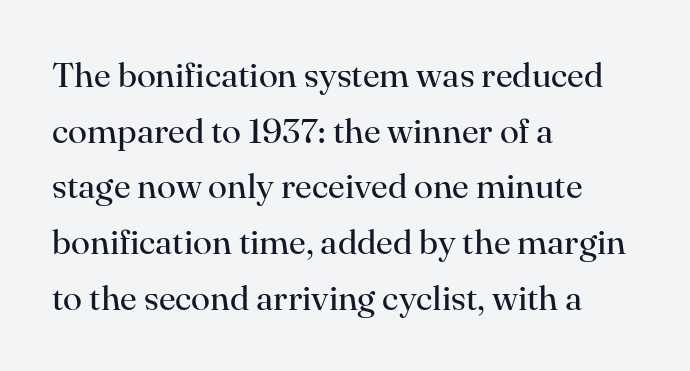
Is the letter spacing exaggerated? No — it looks like the ordinary default. The letters advance in unequal steps, a hallmark of proportional type. This sample keeps an unexceptional amount of space between lines. Characters remain perfectly vertical along every line. Reading down the block, your eye returns to a fixed left position each line. What kind of face is this? One with serifs.
